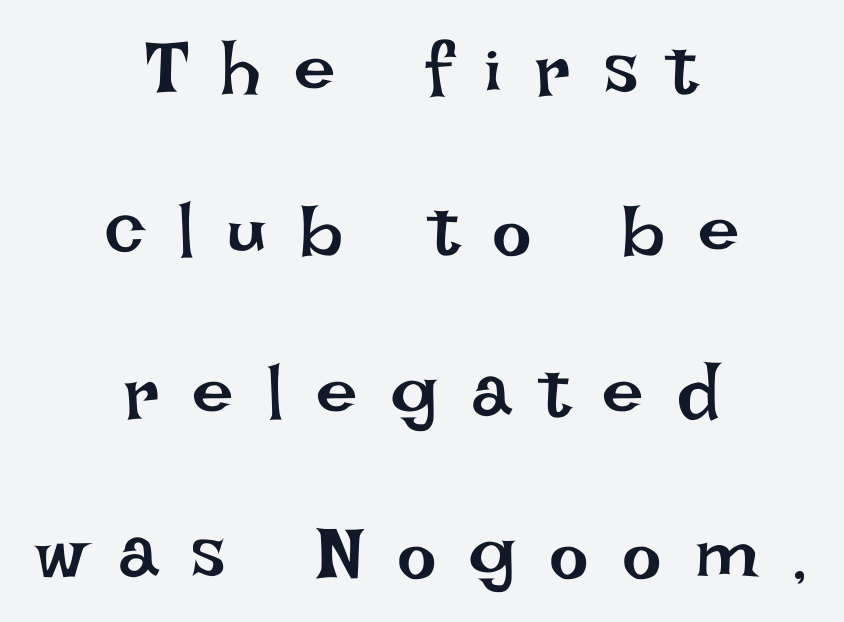
Is this a fixed-width face? No — the glyphs have proportional, varying widths. The letters stand upright; this is a roman face. Does the leading feel generous? Absolutely, it's lavish. A clean baseline with only descenders dipping below it. Letter spacing: wide.
